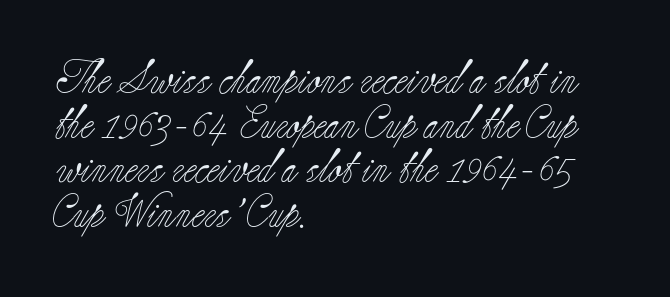
The image shows 33 px light serif type; set left-aligned, normal line spacing (1.35x), normal letter spacing, not underlined; low stroke contrast and a small x-height.
